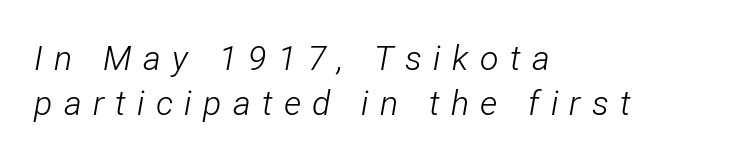
The passage is arranged the way most books set body copy — flush left. The passage shown is not bold in any degree. The line-height multiplier appears to be the usual default. The typography opts for an oblique posture over an upright one.
